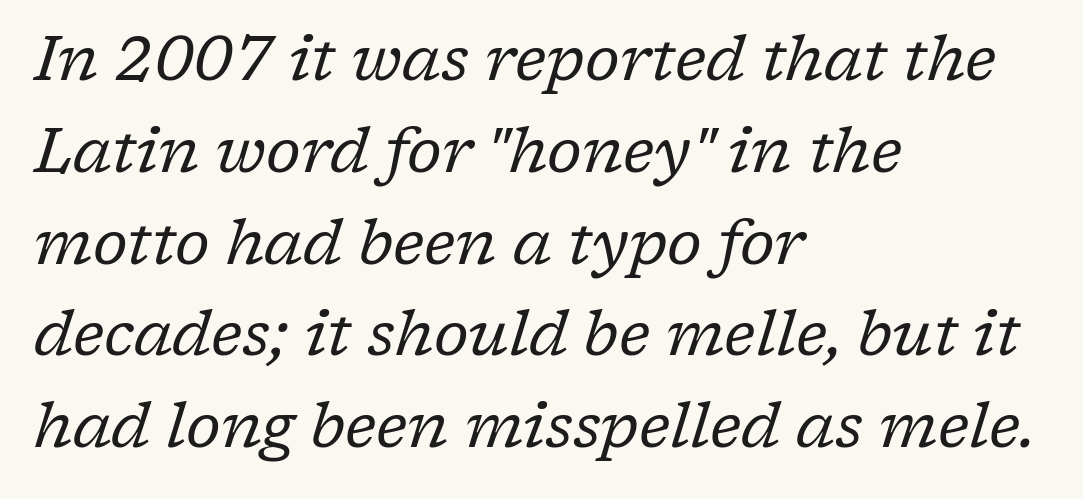
The image shows 62 px regular-weight serif type, italic (leaning right); set left-aligned, normal line spacing (1.48x), normal letter spacing, not underlined; low stroke contrast and a medium x-height.
